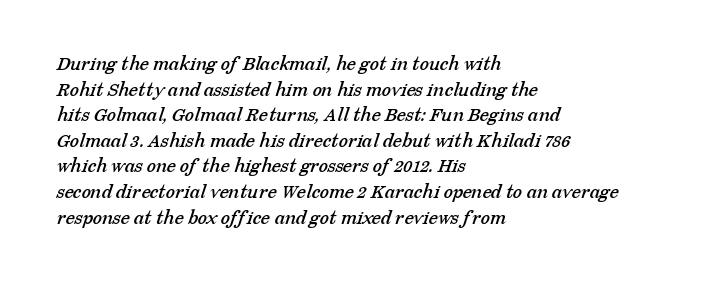
Horizontal alignment here is leftward, the default for most running prose. Words appear dense and cohesive because spacing is normal. Lines of text with bare space underneath.
